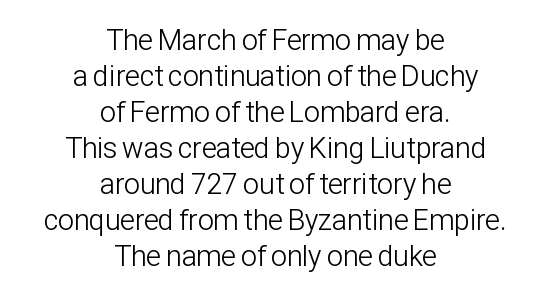
How are the letters spaced? Ordinarily, with no added tracking. The passage shown is not underscored anywhere. Varying glyph widths throughout — classic text-font behaviour. Stem width sits at or under what a default text font uses.
